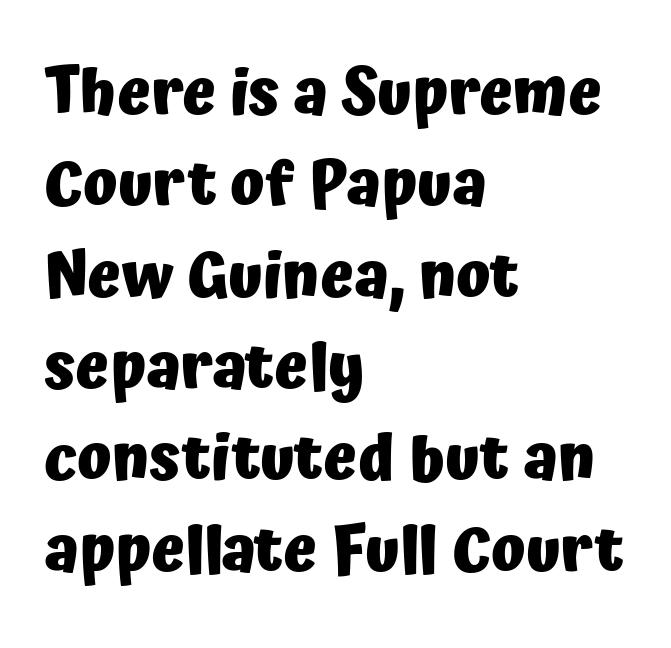
Type style note: lacks serifs. Letters rest on an invisible, unmarked baseline. Regarding leading, the lines here are spaced in the standard way. The passage shown is typed in a proportional face where columns would drift.
